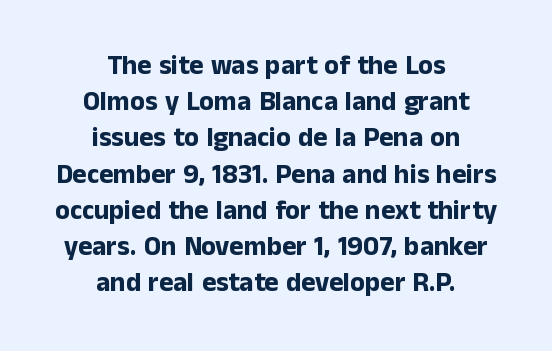
The image shows 27 px bold type, upright; set centered, normal line spacing (1.34x), normal letter spacing, not underlined.
